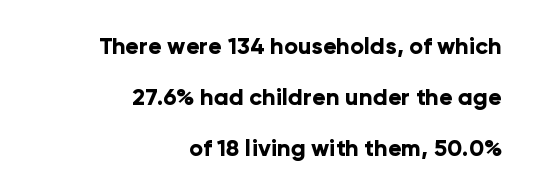
{"italic": "no", "bold": "yes", "underline": "no", "align": "right", "line_spacing": "loose", "line_spacing_ratio": 2.21, "letter_spacing": "normal", "letter_spacing_em": 0.0, "glyph_px": 23}
